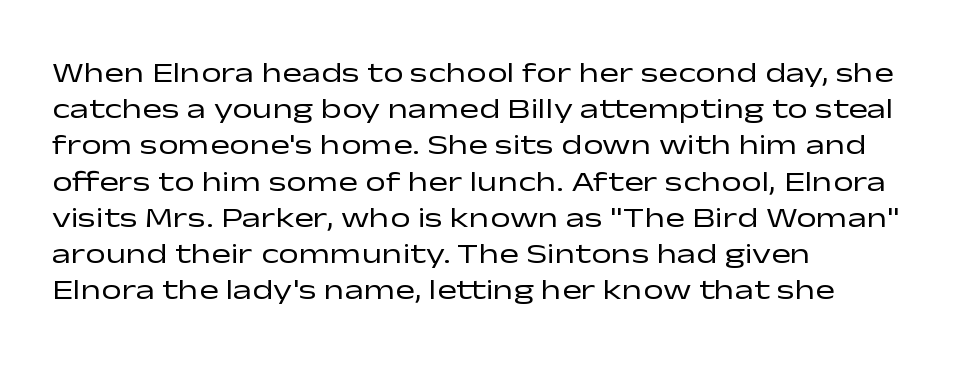
Q: Is the text bold? A: No.
Q: Is the text italic (slanted)? A: No, it is upright.
Q: Is the typeface a serif or a sans-serif typeface? A: Sans-serif.
Q: Is the text underlined? A: No.
Q: How is the paragraph aligned? A: Left-aligned.
Q: Is the spacing between letters normal or unusually wide? A: Normal.
Q: Is the spacing between lines tight, normal or loose? A: Normal.
Q: Width (condensed, normal, or wide)? A: Wide.
Q: Stroke contrast? A: Low.
Q: x-height? A: Medium.
Q: Monospaced? A: No.
